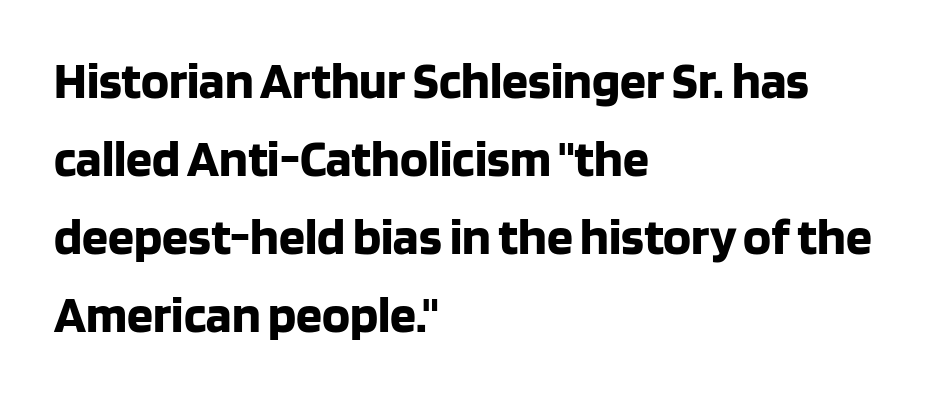
Rendered with straight, roman letterforms. Caption: multi-line text, flush left, ragged right. Honestly, the letter spacing is just normal — you wouldn't notice it. Think of a printed novel: that variable character pitch is what you see here. Set as a true bold cut, around the 700 mark.
